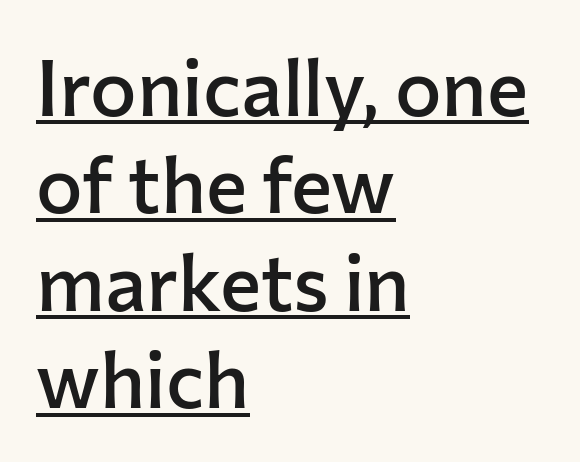
{"serif": "no", "italic": "no", "bold": "semi", "weight": "semibold", "width": "normal", "stroke_contrast": "low", "x_height": "medium", "monospaced": "no", "underline": "yes", "align": "left", "line_spacing": "normal", "line_spacing_ratio": 1.25, "letter_spacing": "normal", "letter_spacing_em": 0.0, "glyph_px": 78}
